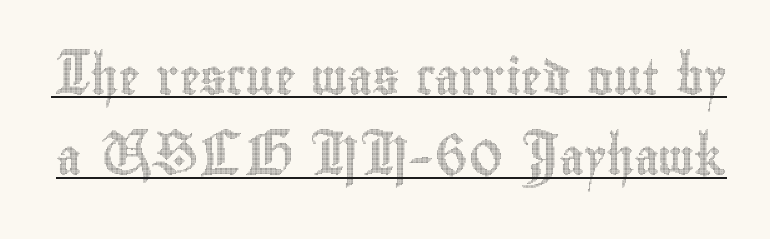
The image shows 35 px condensed type, upright; set loose line spacing (2.3x), normal letter spacing, underlined; a small x-height.
